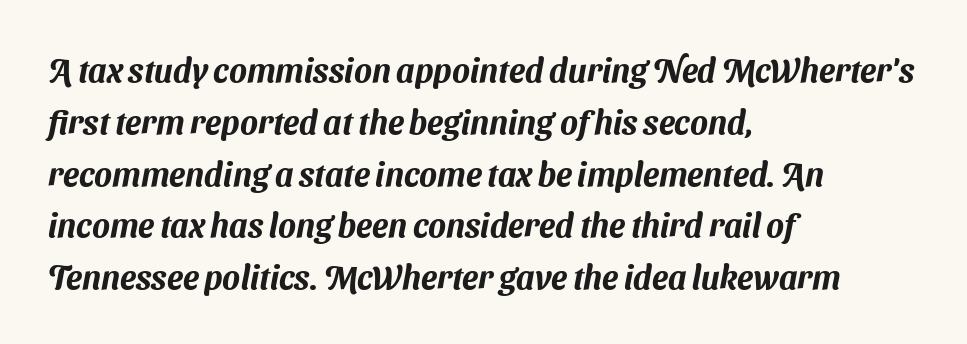
Q: Is the typeface a serif or a sans-serif typeface? A: Sans-serif.
Q: Is the text underlined? A: No.
Q: How is the paragraph aligned? A: Left-aligned.
Q: Is the spacing between letters normal or unusually wide? A: Normal.
Q: Is the spacing between lines tight, normal or loose? A: Normal.
Q: Width (condensed, normal, or wide)? A: Normal.
Q: Stroke contrast? A: Medium.
Q: x-height? A: Medium.
Q: Monospaced? A: No.
